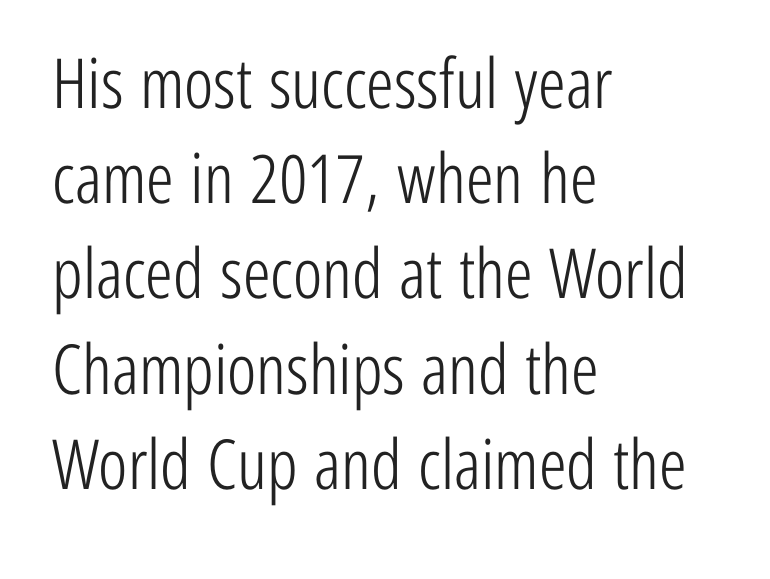
What's the leading like? Ordinary, nothing unusual. Characters follow at the spacing the type designer built in. Line starts are locked; line ends wander. The passage shown is not bold in any degree.
